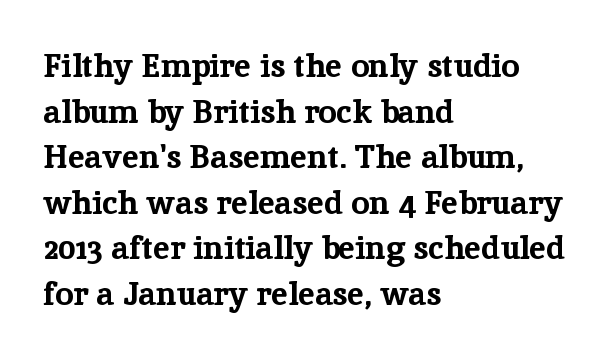
The image shows 33 px bold serif type, upright; set left-aligned, normal line spacing (1.38x), normal letter spacing, not underlined; low stroke contrast and a medium x-height.
